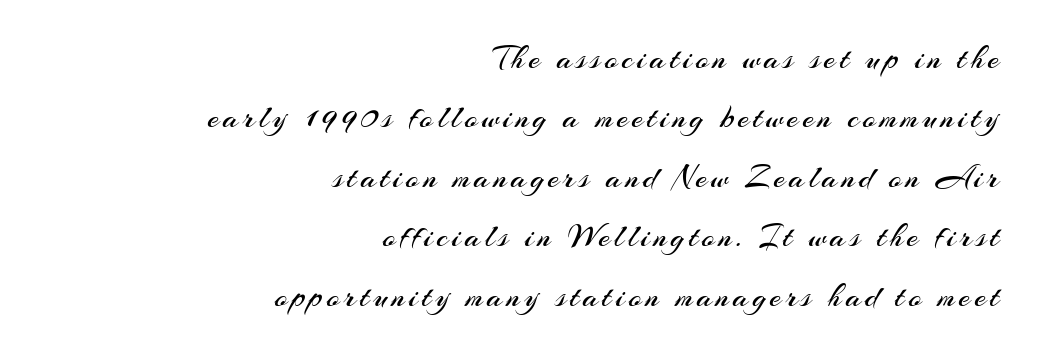
Varying glyph widths throughout — classic text-font behaviour. Check where the strokes stop: nothing finishes them off — pure sans. The ragged edge is on the left, which tells us the setting is flush right. Think standard paragraph weight, or any step lighter than that.
